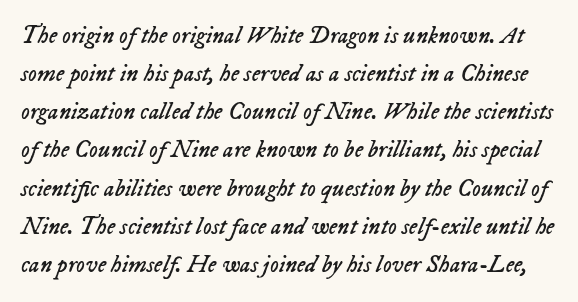
The image shows 24 px text type, italic (leaning right); set normal line spacing (1.59x), normal letter spacing, not underlined.
